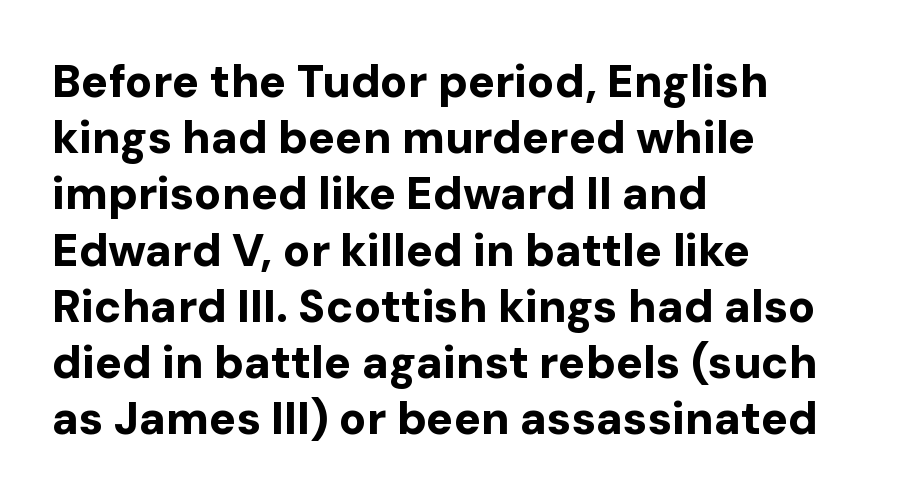
Q: Is the text bold? A: Yes.
Q: Is the text italic (slanted)? A: No, it is upright.
Q: Is the typeface a serif or a sans-serif typeface? A: Sans-serif.
Q: Is the text underlined? A: No.
Q: How is the paragraph aligned? A: Left-aligned.
Q: Is the spacing between letters normal or unusually wide? A: Normal.
Q: Is the spacing between lines tight, normal or loose? A: Normal.
Q: Width (condensed, normal, or wide)? A: Normal.
Q: Stroke contrast? A: Low.
Q: x-height? A: Medium.
Q: Monospaced? A: No.
